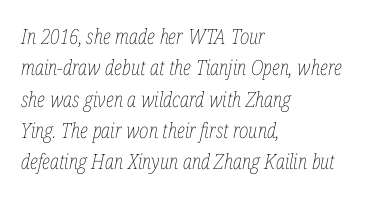
The image shows 21 px text type, italic (leaning right); set left-aligned, normal line spacing (1.49x), normal letter spacing, not underlined.
